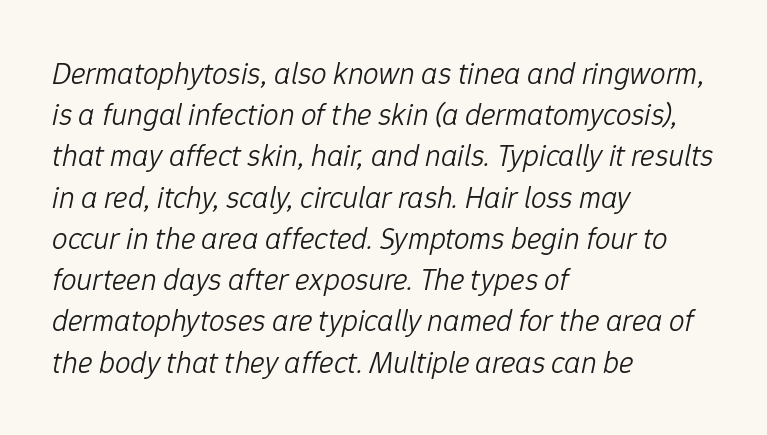
The image shows 31 px light type, italic (leaning right); set left-aligned, normal line spacing (1.33x), normal letter spacing, not underlined; low stroke contrast and a medium x-height.
